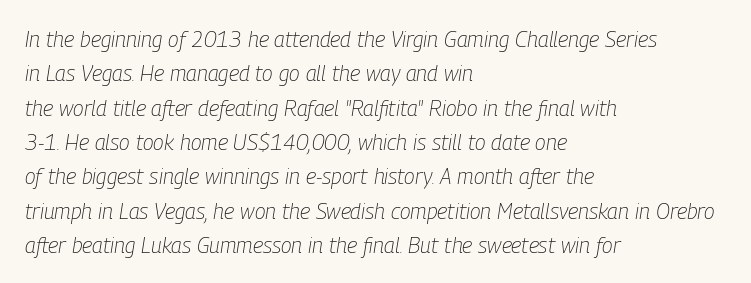
Q: Is the text bold? A: No.
Q: Is the text italic (slanted)? A: Yes, it leans right by about 9 degrees.
Q: Is the text underlined? A: No.
Q: How is the paragraph aligned? A: Left-aligned.
Q: Is the spacing between letters normal or unusually wide? A: Normal.
Q: Is the spacing between lines tight, normal or loose? A: Normal.
